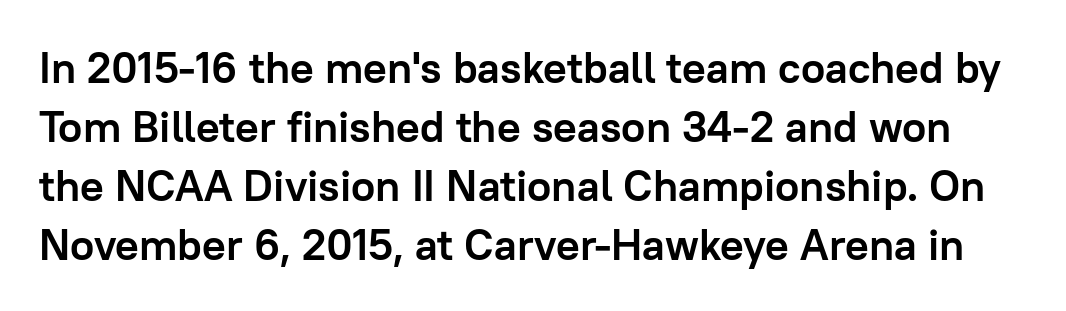
{"serif": "no", "italic": "no", "bold": "yes", "weight": "semibold", "width": "normal", "stroke_contrast": "low", "x_height": "medium", "monospaced": "no", "underline": "no", "line_spacing": "normal", "line_spacing_ratio": 1.34, "letter_spacing": "normal", "letter_spacing_em": 0.0, "glyph_px": 44}
